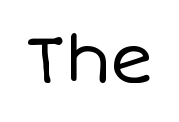
{"italic": "no", "bold": "no", "weight": "regular", "width": "normal", "stroke_contrast": "low", "x_height": "large", "monospaced": "no", "underline": "no", "letter_spacing": "normal", "letter_spacing_em": 0.0, "glyph_px": 66}
